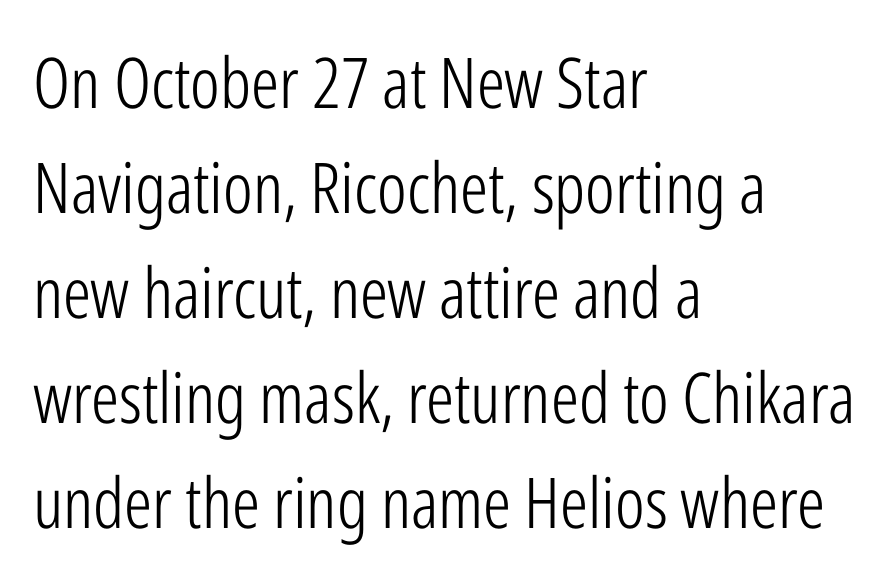
{"serif": "no", "italic": "no", "bold": "no", "weight": "light", "width": "condensed", "stroke_contrast": "low", "x_height": "medium", "monospaced": "no", "underline": "no", "align": "left", "line_spacing": "normal", "line_spacing_ratio": 1.5, "letter_spacing": "normal", "letter_spacing_em": 0.0, "glyph_px": 70}
